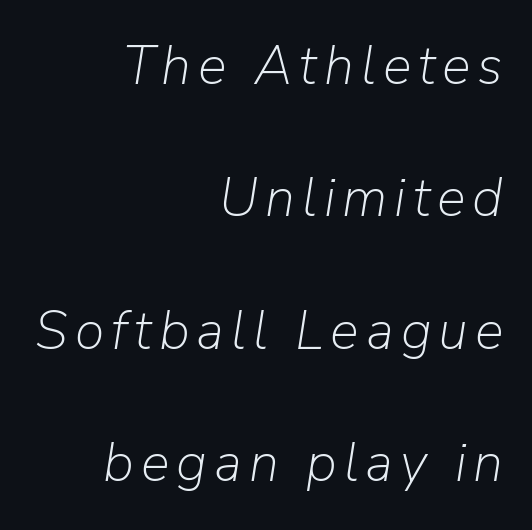
The image shows 54 px light type, italic (leaning right); set right-aligned, loose line spacing (2.45x), not underlined; low stroke contrast and a medium x-height.
